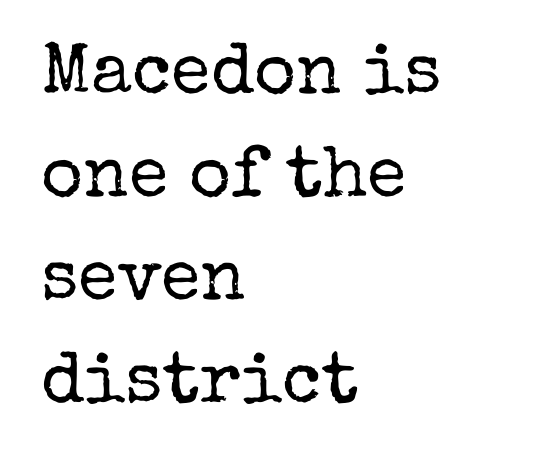
{"serif": "yes", "italic": "no", "bold": "no", "weight": "regular", "width": "normal", "stroke_contrast": "low", "x_height": "medium", "monospaced": "no", "underline": "no", "align": "left", "line_spacing": "normal", "line_spacing_ratio": 1.43, "letter_spacing": "normal", "letter_spacing_em": 0.0, "glyph_px": 72}
